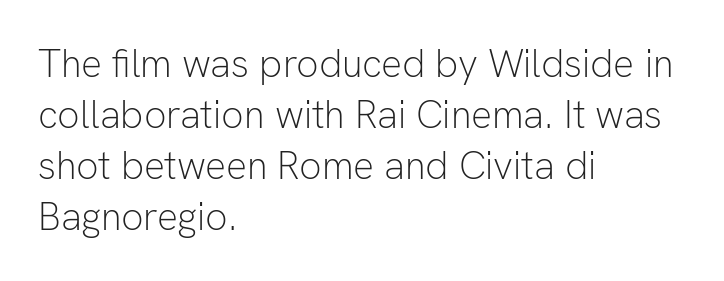
Q: Is the text bold? A: No.
Q: Is the text italic (slanted)? A: No, it is upright.
Q: Is the typeface a serif or a sans-serif typeface? A: Sans-serif.
Q: Is the text underlined? A: No.
Q: How is the paragraph aligned? A: Left-aligned.
Q: Is the spacing between letters normal or unusually wide? A: Normal.
Q: Is the spacing between lines tight, normal or loose? A: Normal.
Q: Width (condensed, normal, or wide)? A: Normal.
Q: Stroke contrast? A: Low.
Q: x-height? A: Medium.
Q: Monospaced? A: No.
